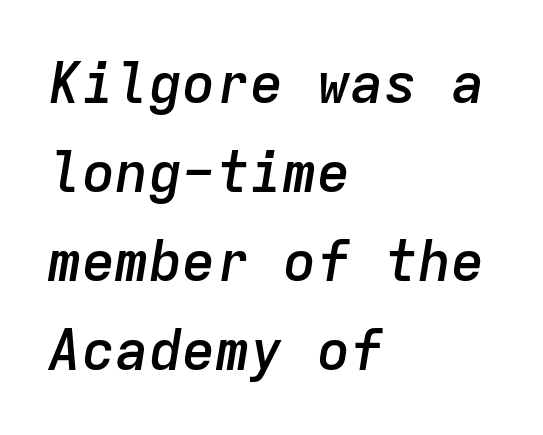
The image shows 56 px semibold type, italic (leaning right), monospaced; set left-aligned, normal line spacing (1.59x), normal letter spacing, not underlined; low stroke contrast and a medium x-height.
